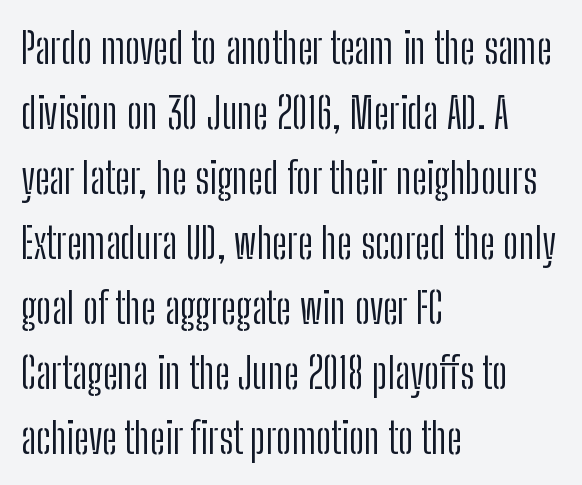
{"serif": "no", "italic": "no", "bold": "no", "weight": "light", "width": "condensed", "stroke_contrast": "low", "x_height": "medium", "monospaced": "no", "underline": "no", "align": "left", "line_spacing": "normal", "line_spacing_ratio": 1.51, "letter_spacing": "normal", "letter_spacing_em": 0.0, "glyph_px": 43}
